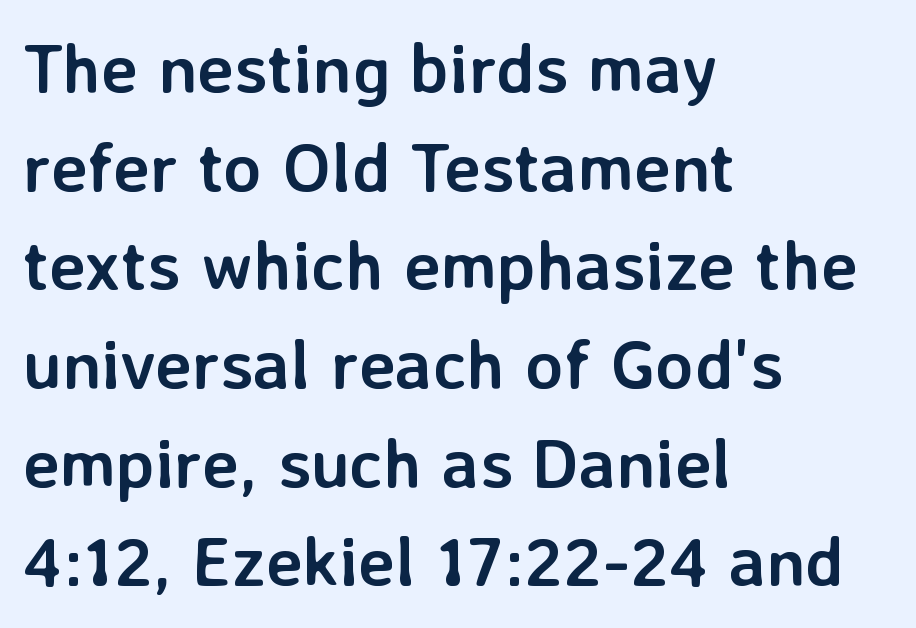
{"serif": "no", "italic": "no", "bold": "yes", "weight": "semibold", "width": "normal", "stroke_contrast": "low", "x_height": "medium", "monospaced": "no", "underline": "no", "align": "left", "line_spacing": "normal", "line_spacing_ratio": 1.41, "letter_spacing": "normal", "letter_spacing_em": 0.0, "glyph_px": 70}
